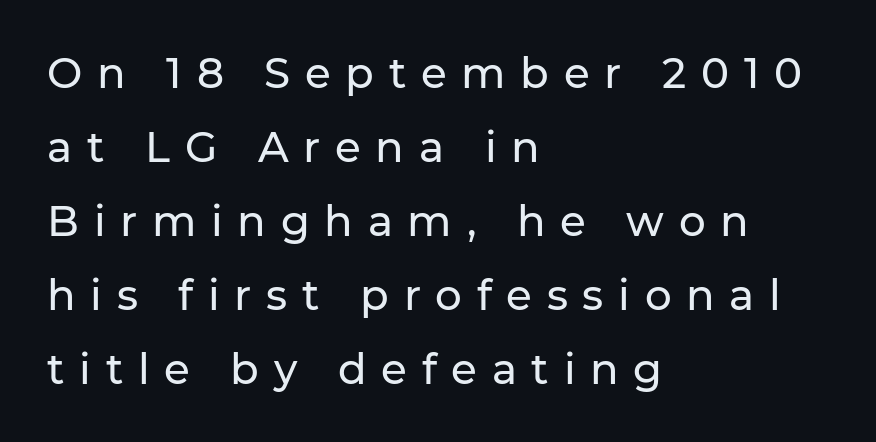
The image shows 42 px sans-serif type, upright; set left-aligned, line spacing 1.76x, unusually wide letter spacing (+0.35 em), not underlined; low stroke contrast and a medium x-height.
